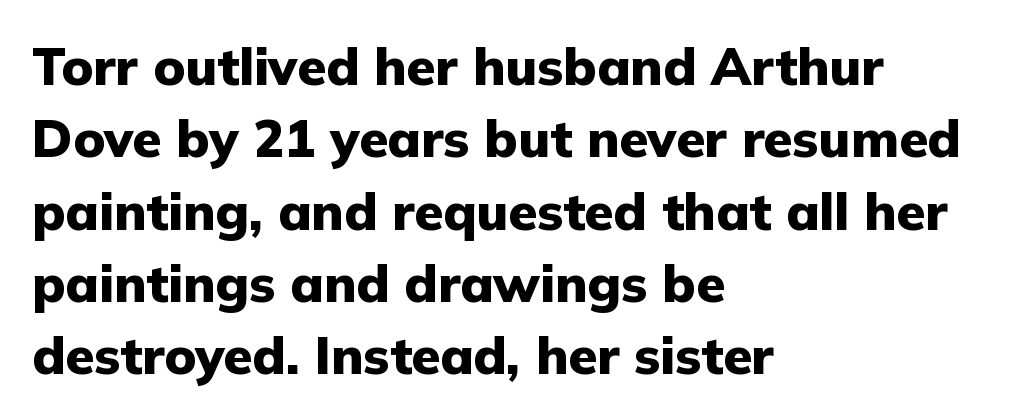
The image shows 52 px heavy sans-serif type, upright; set left-aligned, normal line spacing (1.39x), normal letter spacing, not underlined; low stroke contrast and a medium x-height.
